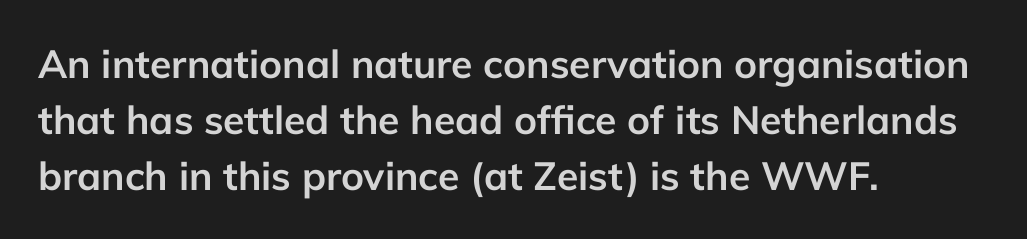
The image shows 39 px semibold sans-serif type, upright; set left-aligned, normal line spacing (1.44x), normal letter spacing, not underlined; low stroke contrast and a medium x-height.
